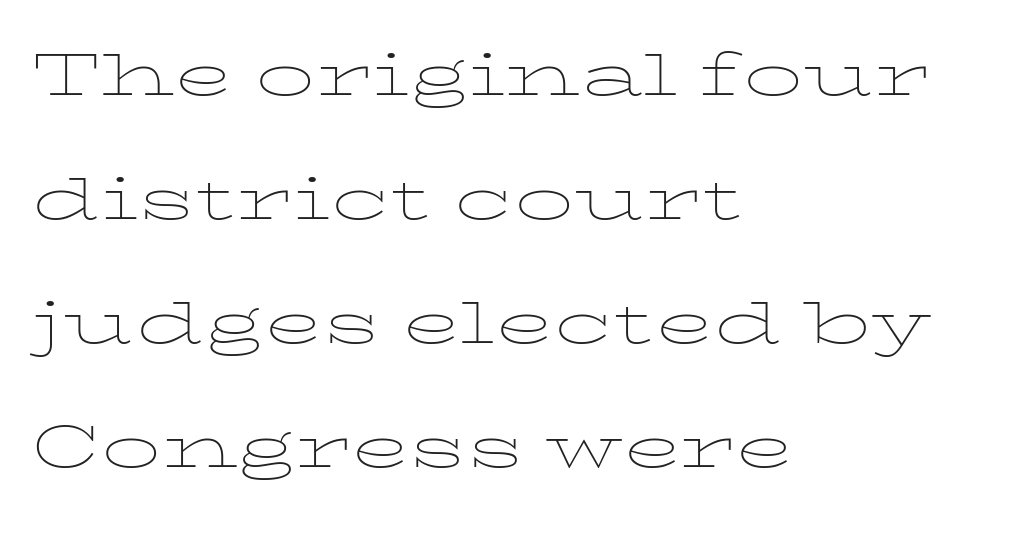
{"italic": "no", "bold": "no", "weight": "thin", "width": "wide", "stroke_contrast": "low", "x_height": "medium", "monospaced": "no", "underline": "no", "align": "left", "line_spacing": "normal", "line_spacing_ratio": 1.59, "letter_spacing": "normal", "letter_spacing_em": 0.0, "glyph_px": 78}
